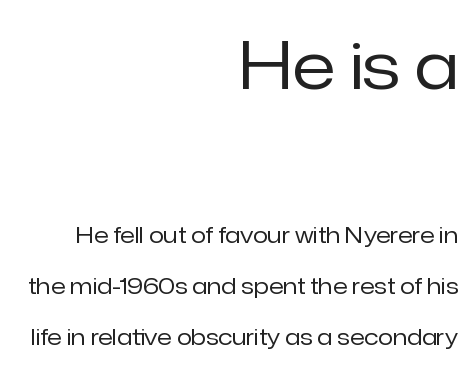
If you squint, the top block still reads clearly — it's the larger of the two. The line-height multiplier appears high, well above default. A typesetter would call this proportional, since set widths differ per character. A bare baseline throughout the passage. This reads as an unemphasized weight, regular at the heaviest.
